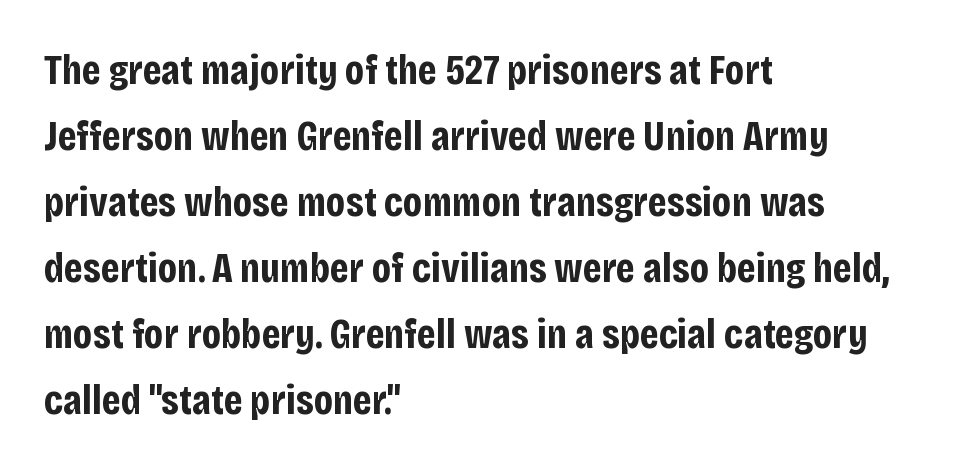
The image shows 42 px bold, condensed sans-serif type, upright; set left-aligned, normal line spacing (1.57x), normal letter spacing, not underlined; low stroke contrast and a large x-height.
